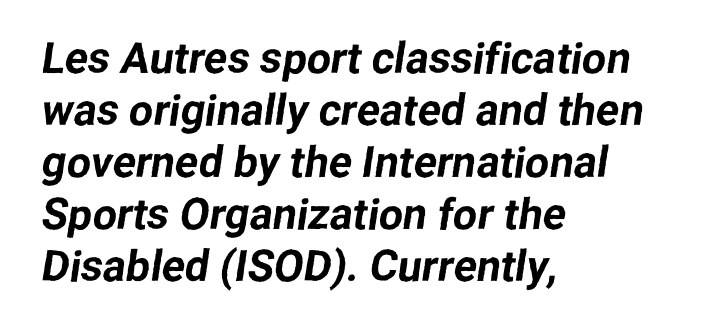
The image shows 43 px sans-serif type; set left-aligned, line spacing 1.21x, normal letter spacing, not underlined; low stroke contrast and a medium x-height.
